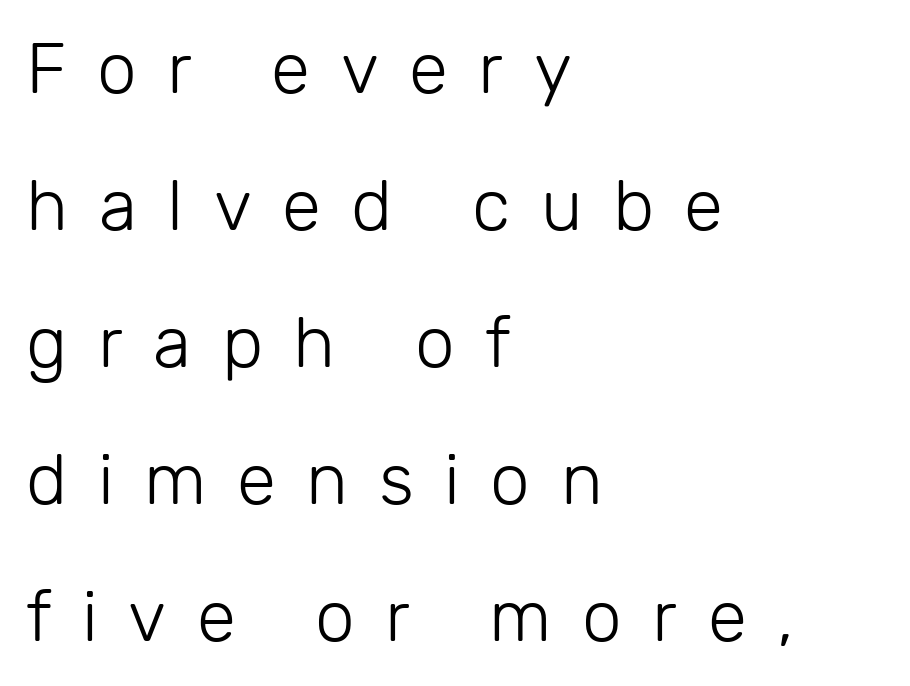
{"serif": "no", "italic": "no", "bold": "no", "weight": "light", "width": "normal", "stroke_contrast": "low", "x_height": "medium", "monospaced": "no", "underline": "no", "align": "left", "line_spacing": "loose", "line_spacing_ratio": 1.93, "letter_spacing": "wide", "letter_spacing_em": 0.43, "glyph_px": 71}
